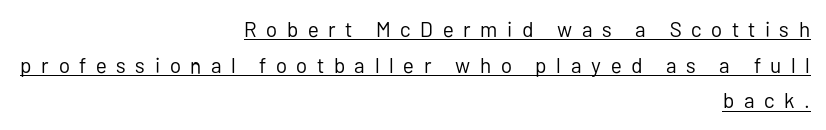
Q: Is the text bold? A: No.
Q: Is the text italic (slanted)? A: No, it is upright.
Q: Is the text underlined? A: Yes.
Q: How is the paragraph aligned? A: Right-aligned.
Q: Is the spacing between letters normal or unusually wide? A: Unusually wide.
Q: Is the spacing between lines tight, normal or loose? A: Normal.
